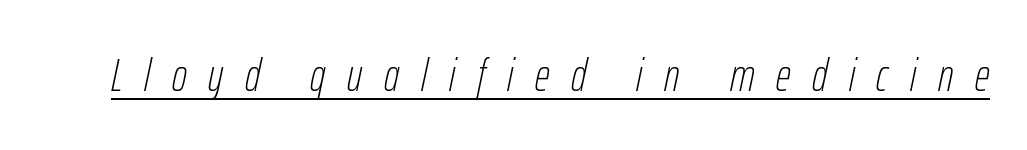
The image shows 46 px thin, condensed type, italic (leaning right); set unusually wide letter spacing (+0.47 em), underlined; low stroke contrast and a medium x-height.
